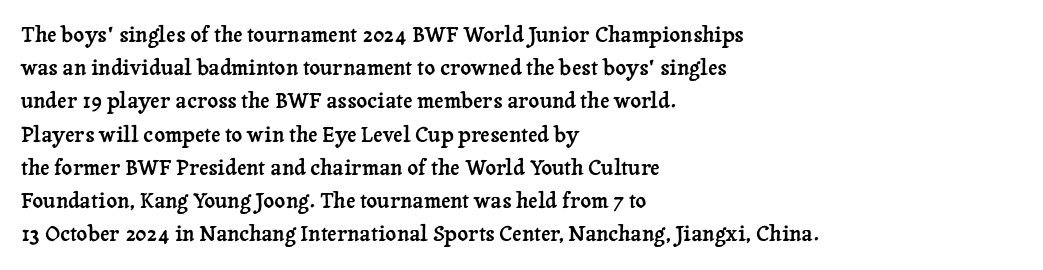
{"italic": "no", "underline": "no", "align": "left", "line_spacing": "normal", "line_spacing_ratio": 1.58, "letter_spacing": "normal", "letter_spacing_em": 0.0, "glyph_px": 21}
